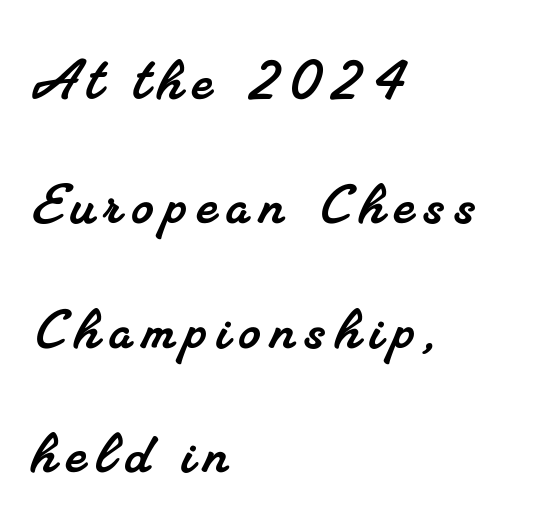
The image shows 68 px serif type; set left-aligned, line spacing 1.83x, not underlined; medium stroke contrast and a small x-height.
